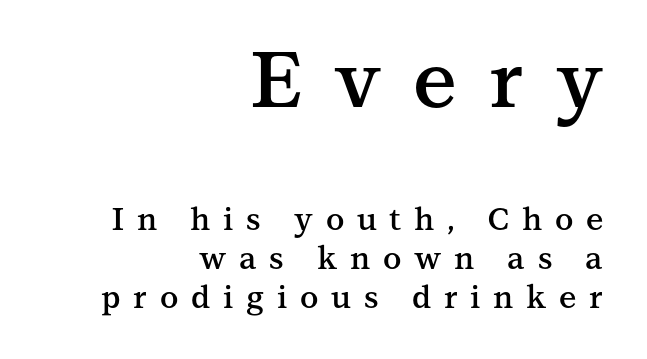
{"serif": "yes", "italic": "no", "bold": "semi", "weight": "semibold", "width": "normal", "stroke_contrast": "medium", "x_height": "medium", "monospaced": "no", "underline": "no", "align": "right", "line_spacing": "normal", "line_spacing_ratio": 1.26, "letter_spacing": "wide", "letter_spacing_em": 0.41, "larger_block": "first", "size_ratio": 2.52, "glyph_px": 78}
